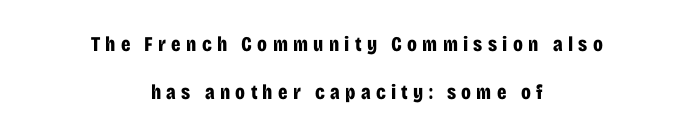
{"italic": "no", "bold": "yes", "underline": "no", "align": "center", "line_spacing": "loose", "line_spacing_ratio": 2.28, "letter_spacing": "wide", "letter_spacing_em": 0.25, "glyph_px": 21}
